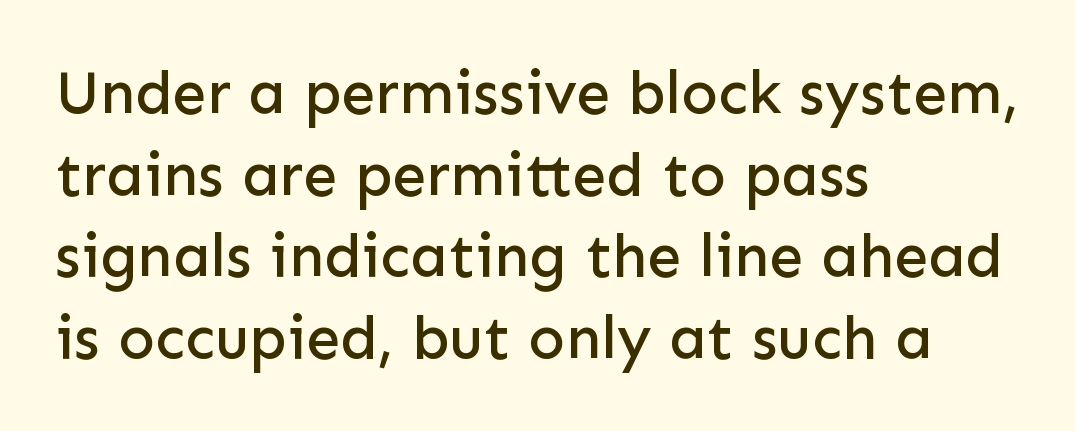
A typesetter would call this proportional, since set widths differ per character. Successive baselines arrive at the customary interval. This sample uses a sans-serif face. Do the letters lean? They stand straight. Which margin do the lines hug? The left one — the right edge is uneven.
